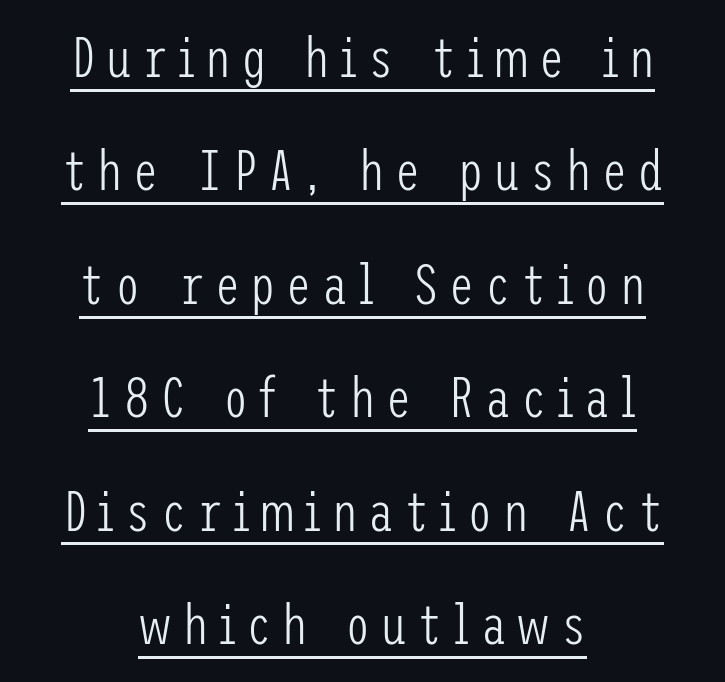
The image shows 57 px light, condensed sans-serif type, upright; set centered, loose line spacing (1.99x), underlined; low stroke contrast and a medium x-height.
